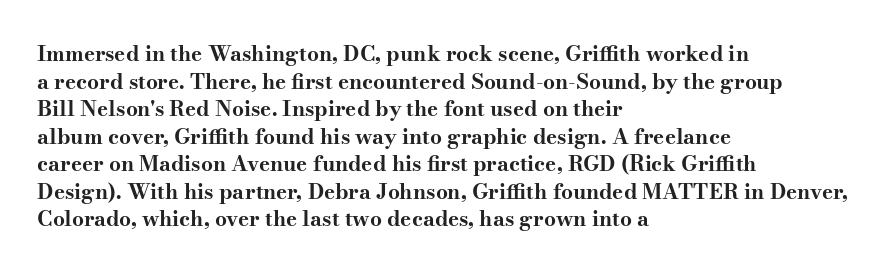
Normally led — the rows are evenly, conventionally spaced. Caption: standard tracking, unaltered. Check the space under the baseline: it is left empty. This sample is left-justified, so line endings fall wherever the words run out. These lines were composed using upright roman letters.
